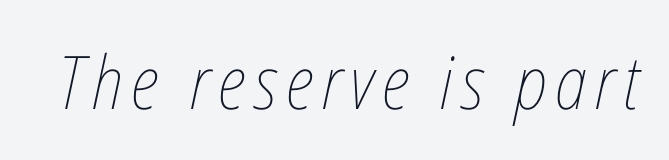
Think standard paragraph weight, or any step lighter than that. Tall strokes in this sample are angled rather than plumb. Words float on clear page, feet unadorned. Character widths vary here, with narrow letters taking less room than wide ones.
